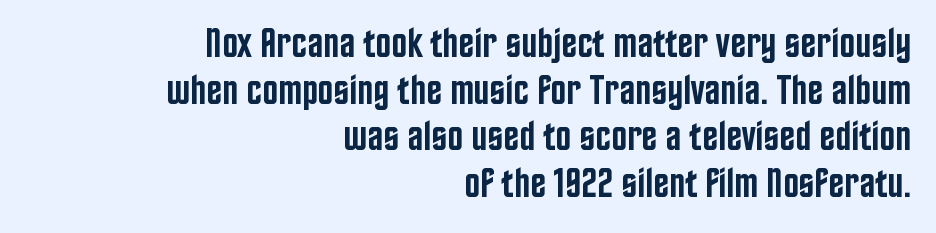
{"serif": "no", "italic": "no", "bold": "semi", "weight": "semibold", "width": "condensed", "stroke_contrast": "low", "x_height": "large", "monospaced": "no", "underline": "no", "align": "right", "line_spacing": "tight", "line_spacing_ratio": 1.11, "letter_spacing": "normal", "letter_spacing_em": 0.0, "glyph_px": 42}
